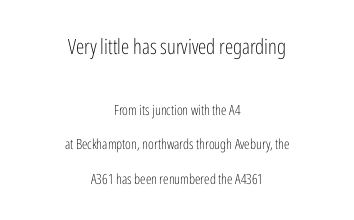
The image shows 21 px text type, upright; set centered, loose line spacing (2.47x), normal letter spacing, not underlined; the first (top) block is 1.5x larger.
